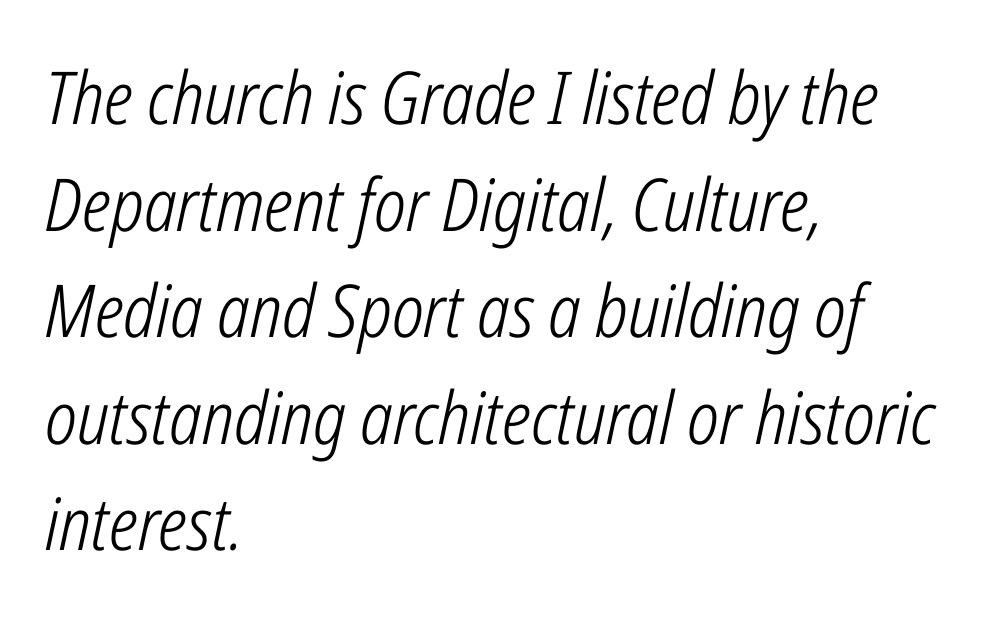
{"italic": "yes", "lean": "right", "slant_degrees": 12, "bold": "no", "weight": "light", "width": "condensed", "stroke_contrast": "low", "x_height": "medium", "monospaced": "no", "underline": "no", "align": "left", "line_spacing": "normal", "line_spacing_ratio": 1.46, "letter_spacing": "normal", "letter_spacing_em": 0.0, "glyph_px": 73}
